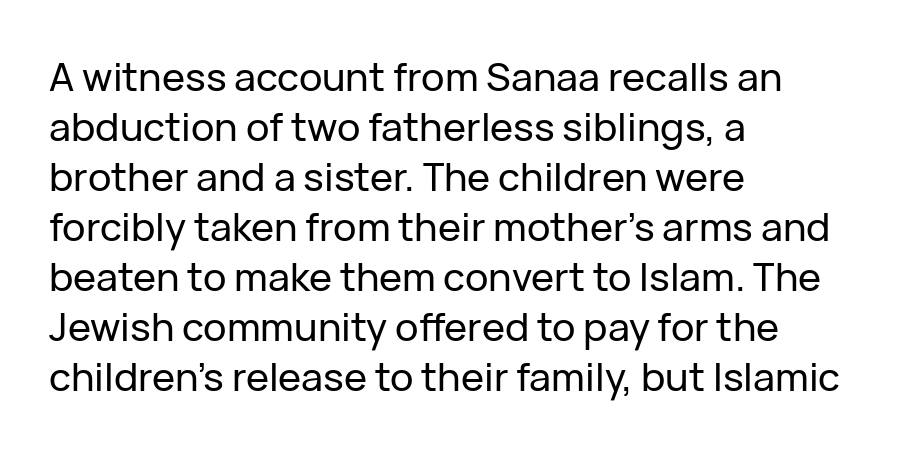
{"serif": "no", "italic": "no", "width": "normal", "stroke_contrast": "low", "x_height": "medium", "monospaced": "no", "underline": "no", "align": "left", "line_spacing": "normal", "line_spacing_ratio": 1.28, "letter_spacing": "normal", "letter_spacing_em": 0.0, "glyph_px": 39}
